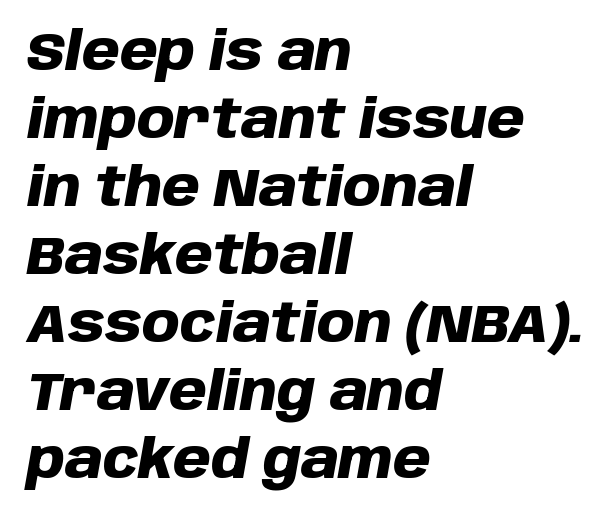
{"italic": "yes", "lean": "right", "slant_degrees": 10, "bold": "yes", "weight": "heavy", "width": "normal", "stroke_contrast": "low", "x_height": "large", "monospaced": "no", "underline": "no", "align": "left", "line_spacing": "normal", "line_spacing_ratio": 1.26, "letter_spacing": "normal", "letter_spacing_em": 0.0, "glyph_px": 54}
